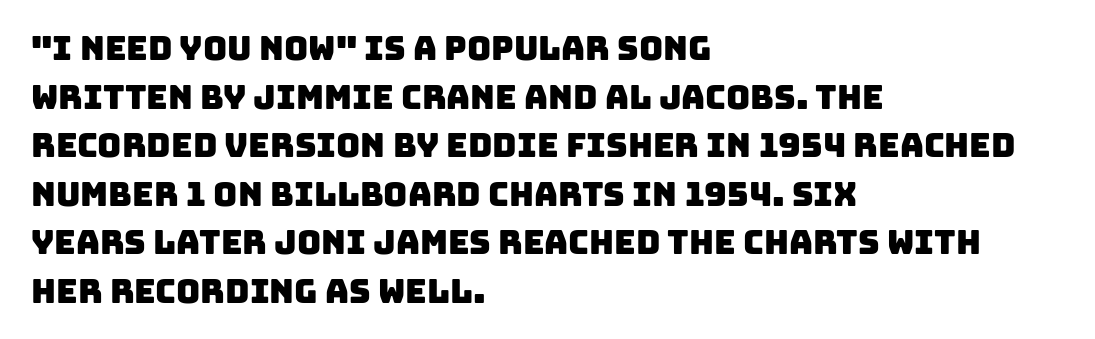
Q: Is the typeface a serif or a sans-serif typeface? A: Sans-serif.
Q: Is the text underlined? A: No.
Q: How is the paragraph aligned? A: Left-aligned.
Q: Is the spacing between letters normal or unusually wide? A: Normal.
Q: Is the spacing between lines tight, normal or loose? A: Normal.
Q: Width (condensed, normal, or wide)? A: Normal.
Q: Stroke contrast? A: Low.
Q: x-height? A: Large.
Q: Monospaced? A: No.
